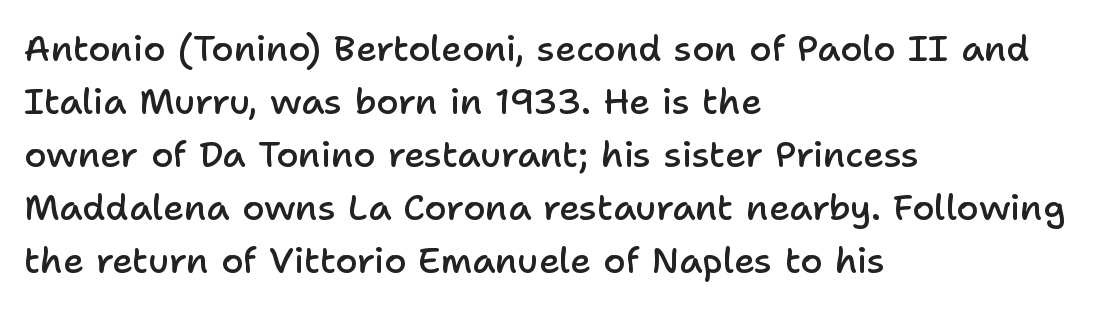
The image shows 36 px semibold sans-serif type, upright; set left-aligned, normal line spacing (1.47x), normal letter spacing, not underlined; low stroke contrast and a medium x-height.
